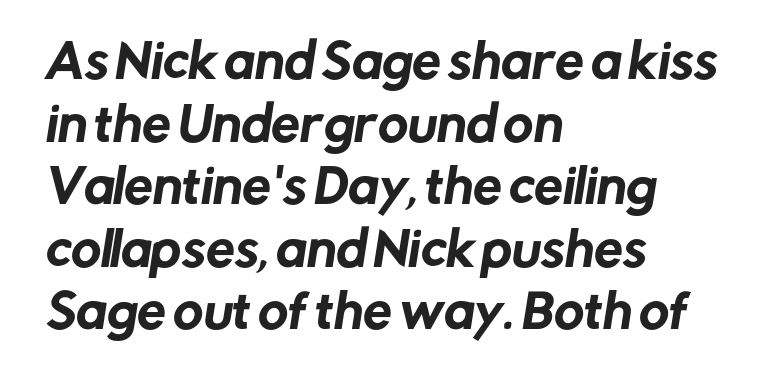
{"serif": "no", "width": "normal", "stroke_contrast": "low", "x_height": "medium", "monospaced": "no", "underline": "no", "align": "left", "line_spacing": "normal", "line_spacing_ratio": 1.36, "letter_spacing": "normal", "letter_spacing_em": 0.0, "glyph_px": 46}
